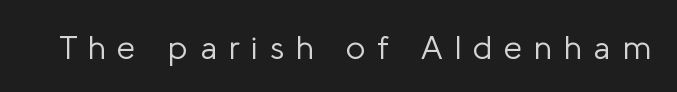
Q: Is the text bold? A: No.
Q: Is the text italic (slanted)? A: No, it is upright.
Q: Is the typeface a serif or a sans-serif typeface? A: Sans-serif.
Q: Is the text underlined? A: No.
Q: Is the spacing between letters normal or unusually wide? A: Unusually wide.
Q: Width (condensed, normal, or wide)? A: Normal.
Q: Stroke contrast? A: Low.
Q: x-height? A: Medium.
Q: Monospaced? A: No.
